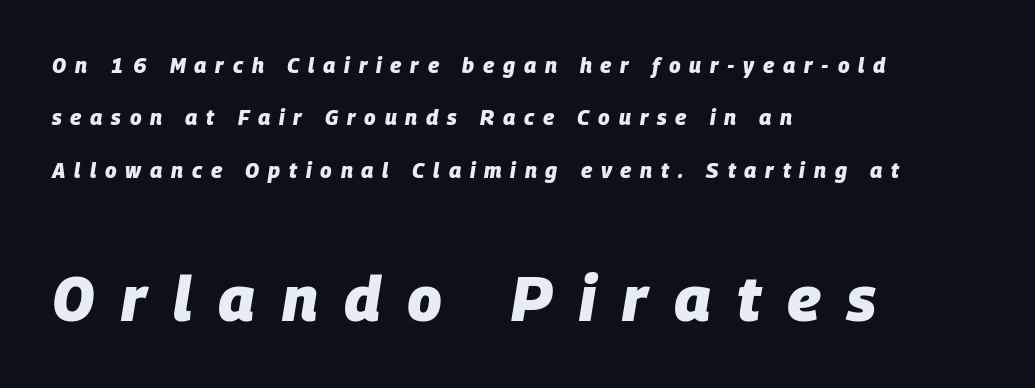
Words float on clear page, feet unadorned. This is oblique type, the kind used for emphasis or titles. Looks like regular typesetting: each glyph gets only the width it needs. How are the letters spaced? Widely, with obvious added tracking. Each line starts at the same left margin while the right side varies. Here the second block reads like a headline and the first like body copy.
